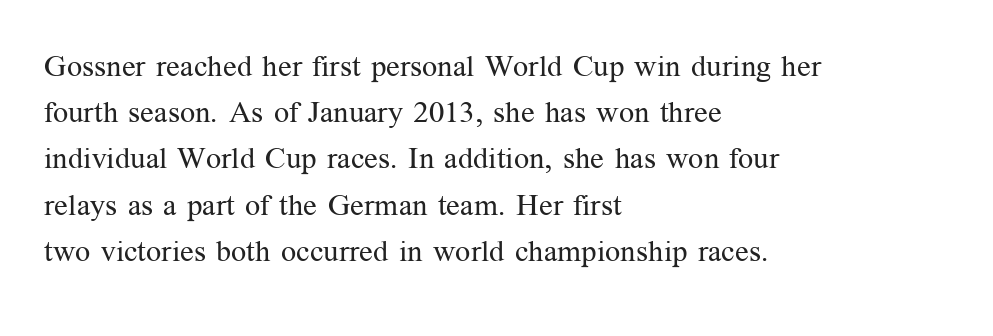
Q: Is the text bold? A: No.
Q: Is the text italic (slanted)? A: No, it is upright.
Q: Is the typeface a serif or a sans-serif typeface? A: Serif.
Q: Is the text underlined? A: No.
Q: How is the paragraph aligned? A: Left-aligned.
Q: Is the spacing between letters normal or unusually wide? A: Normal.
Q: Is the spacing between lines tight, normal or loose? A: Normal.
Q: Width (condensed, normal, or wide)? A: Normal.
Q: Stroke contrast? A: Medium.
Q: x-height? A: Medium.
Q: Monospaced? A: No.
